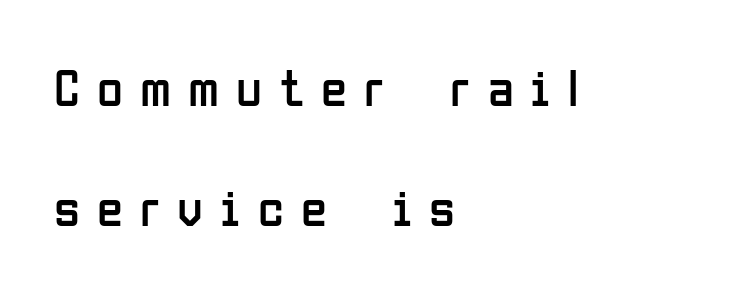
Q: Is the text bold? A: No.
Q: Is the text italic (slanted)? A: No, it is upright.
Q: Is the typeface a serif or a sans-serif typeface? A: Sans-serif.
Q: Is the text underlined? A: No.
Q: How is the paragraph aligned? A: Left-aligned.
Q: Is the spacing between letters normal or unusually wide? A: Unusually wide.
Q: Is the spacing between lines tight, normal or loose? A: Loose.
Q: Width (condensed, normal, or wide)? A: Condensed.
Q: Stroke contrast? A: Low.
Q: x-height? A: Medium.
Q: Monospaced? A: No.
